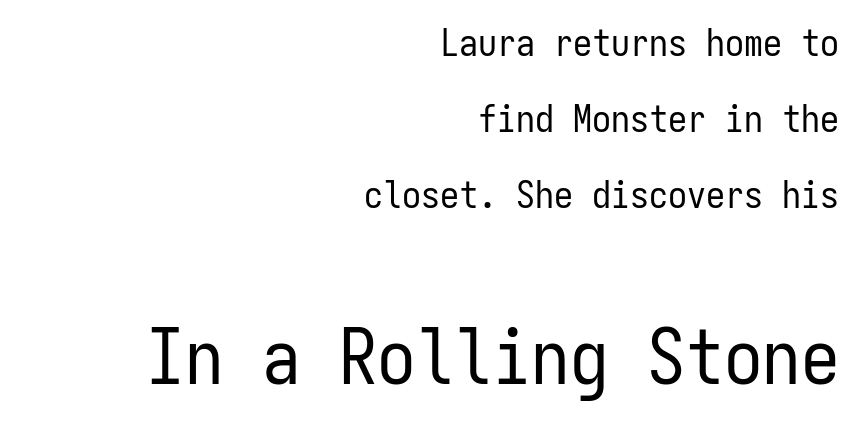
{"serif": "no", "italic": "no", "bold": "no", "weight": "regular", "width": "condensed", "stroke_contrast": "low", "x_height": "medium", "monospaced": "yes", "underline": "no", "align": "right", "line_spacing": "loose", "line_spacing_ratio": 2.0, "letter_spacing": "normal", "letter_spacing_em": 0.0, "larger_block": "second", "size_ratio": 2.03, "glyph_px": 77}
